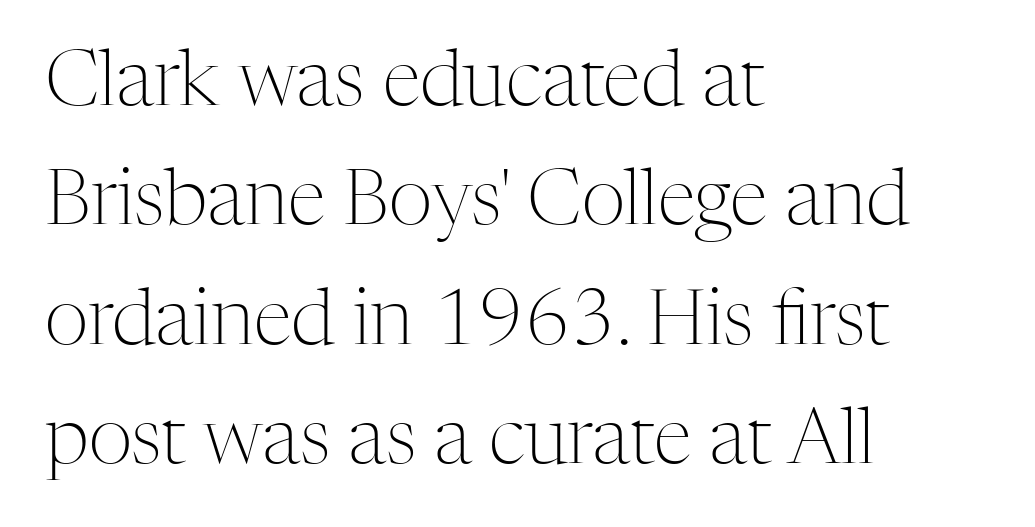
{"serif": "yes", "italic": "no", "bold": "no", "weight": "light", "width": "normal", "stroke_contrast": "medium", "x_height": "medium", "monospaced": "no", "underline": "no", "align": "left", "line_spacing": "normal", "line_spacing_ratio": 1.55, "letter_spacing": "normal", "letter_spacing_em": 0.0, "glyph_px": 77}
